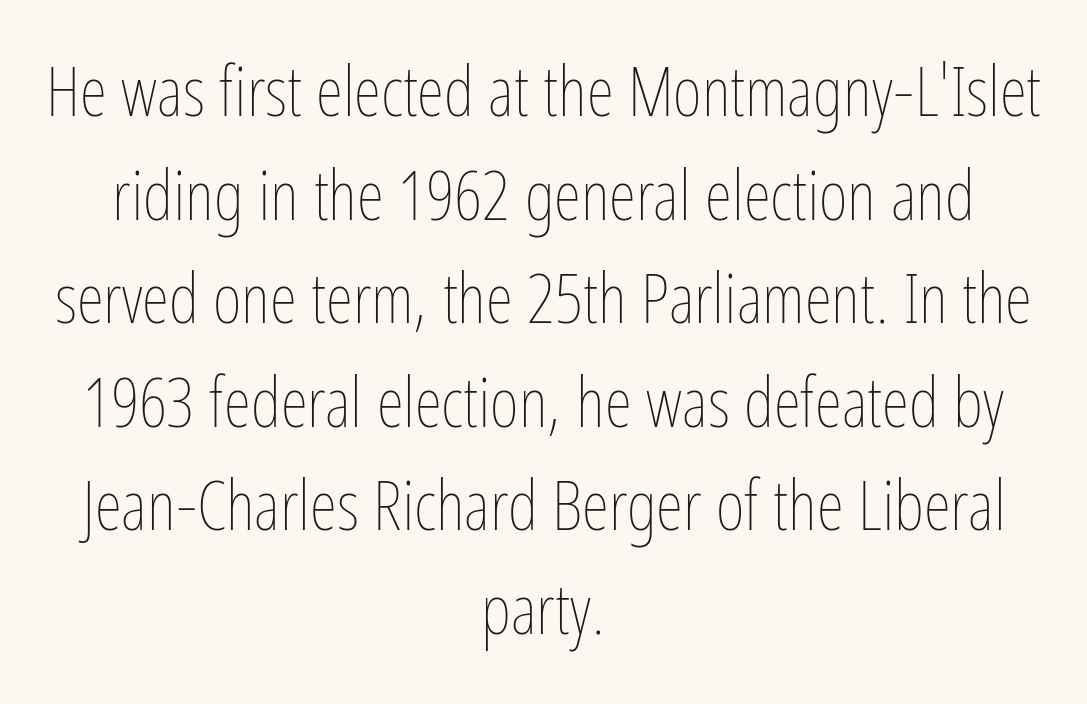
The letters advance in unequal steps, a hallmark of proportional type. The foot of each line stays bare and open. Regarding leading, the lines here are spaced in the standard way. Default kerning and tracking; the words read as compact shapes. The paragraph has two soft edges and a firm central axis.
